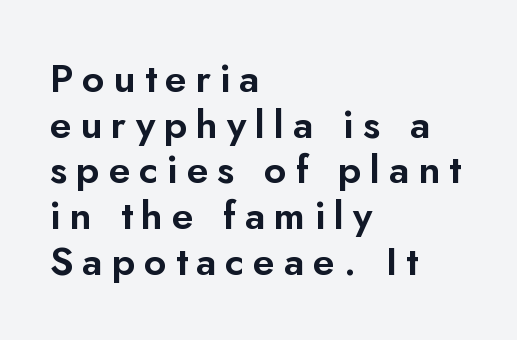
Tracking here is generous; glyphs stand well apart from one another. Spacing verdict: proportional, widths tailored to each character. You can tell it's not italic because the verticals are truly vertical. The text block is weighted toward the left margin, trailing off unevenly rightward. The characters display no serif detailing; their extremities are plain. Nobody drew a line under any word here.
